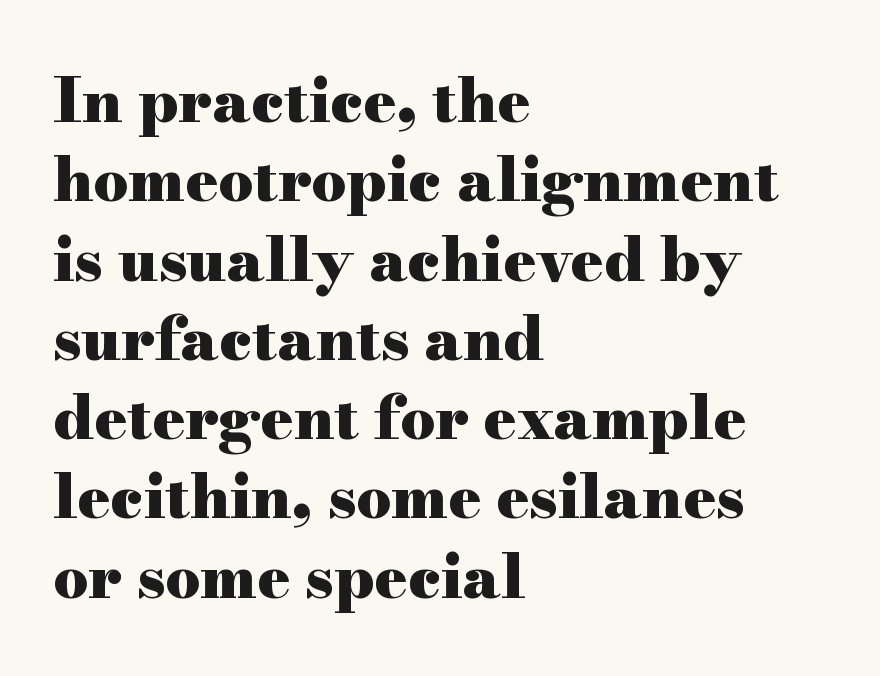
Varying glyph widths throughout — classic text-font behaviour. On the weight axis this lands at bold, roughly 700. Type without underlining. Words appear dense and cohesive because spacing is normal. This is roman type, the default non-slanted kind. The designer went with a serif here, giving each stem small feet.
